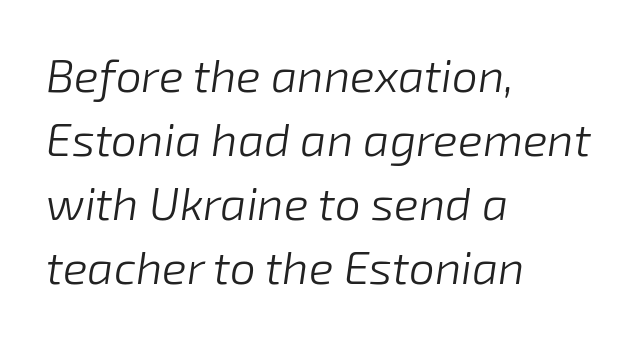
Rendered with sloped, italic letterforms. Does extra space separate the letters? No, they use regular spacing. Note the varied advance widths — an 'i' is clearly narrower than an 'm'. Horizontal alignment here is leftward, the default for most running prose. Unbolded letterforms with no extra heft.
